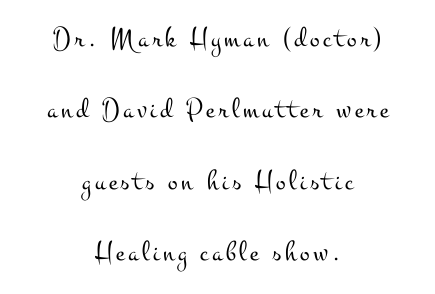
Q: Is the text bold? A: No.
Q: Is the text italic (slanted)? A: Yes.
Q: Is the typeface a serif or a sans-serif typeface? A: Serif.
Q: Is the text underlined? A: No.
Q: How is the paragraph aligned? A: Centered.
Q: Is the spacing between lines tight, normal or loose? A: Loose.
Q: Width (condensed, normal, or wide)? A: Wide.
Q: Stroke contrast? A: Medium.
Q: x-height? A: Small.
Q: Monospaced? A: No.
